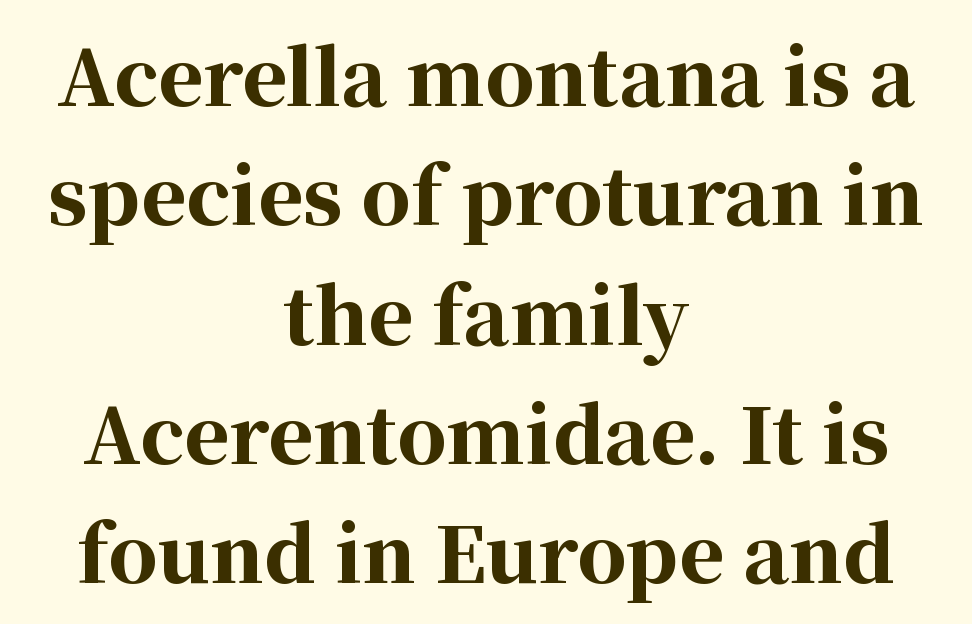
{"serif": "yes", "italic": "no", "bold": "yes", "weight": "bold", "width": "normal", "stroke_contrast": "high", "x_height": "medium", "monospaced": "no", "underline": "no", "align": "center", "line_spacing": "normal", "line_spacing_ratio": 1.55, "letter_spacing": "normal", "letter_spacing_em": 0.0, "glyph_px": 77}
